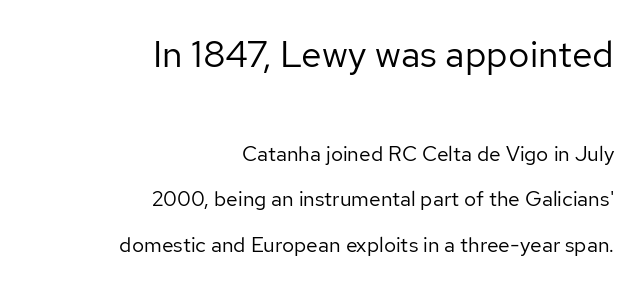
Q: Is the text bold? A: No.
Q: Is the text italic (slanted)? A: No, it is upright.
Q: Is the typeface a serif or a sans-serif typeface? A: Sans-serif.
Q: Is the text underlined? A: No.
Q: How is the paragraph aligned? A: Right-aligned.
Q: Is the spacing between letters normal or unusually wide? A: Normal.
Q: Is the spacing between lines tight, normal or loose? A: Loose.
Q: Which block of text is set in a larger size, the first (top) or the second (bottom)? A: The first (top) one.
Q: Width (condensed, normal, or wide)? A: Normal.
Q: Stroke contrast? A: Low.
Q: x-height? A: Medium.
Q: Monospaced? A: No.
